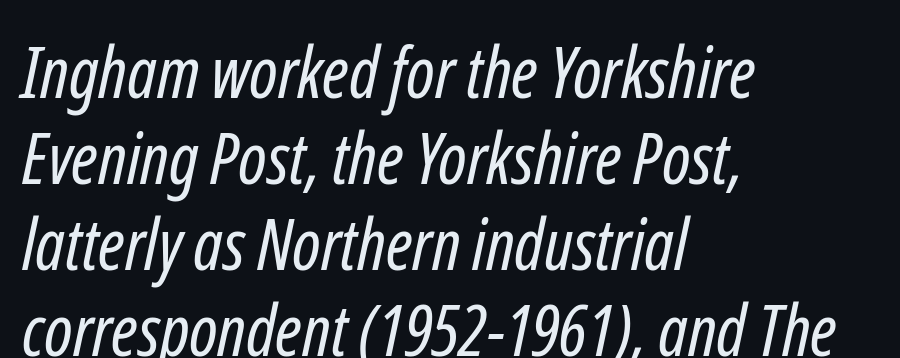
Q: Is the text bold? A: No.
Q: Is the typeface a serif or a sans-serif typeface? A: Sans-serif.
Q: Is the text underlined? A: No.
Q: How is the paragraph aligned? A: Left-aligned.
Q: Is the spacing between letters normal or unusually wide? A: Normal.
Q: Width (condensed, normal, or wide)? A: Condensed.
Q: Stroke contrast? A: Low.
Q: x-height? A: Medium.
Q: Monospaced? A: No.
